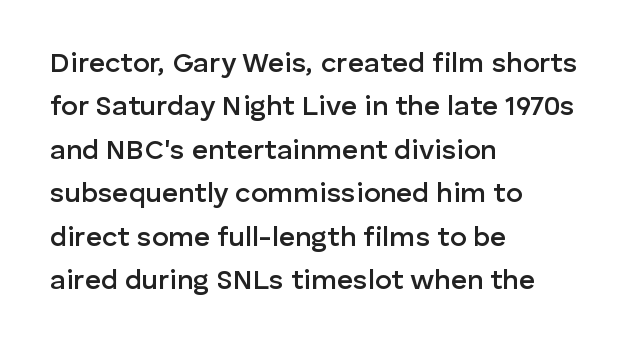
This sample uses an upright cut, with every glyph sitting square on the baseline. Regular leading. Proportional: the letters do not fall into vertical columns. Its strokes are somewhat broadened, the hallmark of semibold type.
